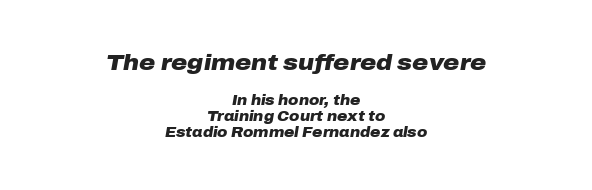
Q: Is the text bold? A: Yes.
Q: Is the text italic (slanted)? A: Yes, it leans right by about 10 degrees.
Q: Is the text underlined? A: No.
Q: How is the paragraph aligned? A: Centered.
Q: Is the spacing between letters normal or unusually wide? A: Normal.
Q: Is the spacing between lines tight, normal or loose? A: Tight.
Q: Which block of text is set in a larger size, the first (top) or the second (bottom)? A: The first (top) one.
